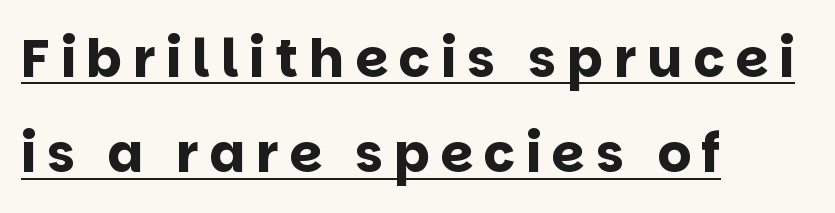
{"serif": "no", "italic": "no", "bold": "yes", "weight": "bold", "width": "normal", "stroke_contrast": "low", "x_height": "large", "monospaced": "no", "underline": "yes", "align": "left", "line_spacing_ratio": 1.8, "letter_spacing": "wide", "letter_spacing_em": 0.2, "glyph_px": 53}
